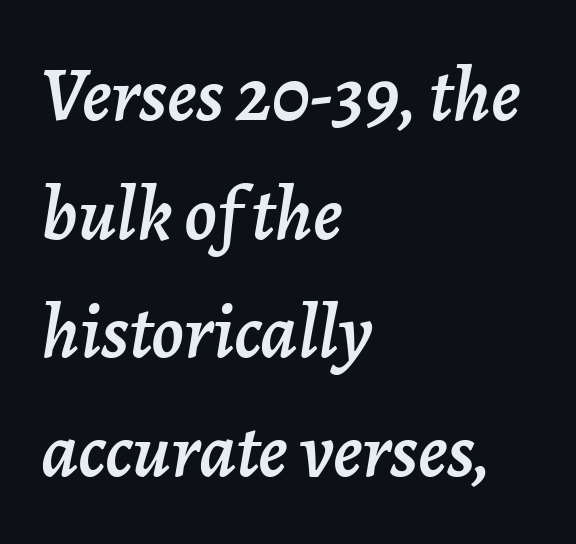
Tracking here is standard; glyphs follow each other at the usual distance. Left-aligned paragraph, ragged on the right. The gap between lines stays unmarked. The typography opts for an oblique posture over an upright one. The vertical gap from one line to the next is medium. Proportional: the letters do not fall into vertical columns.
